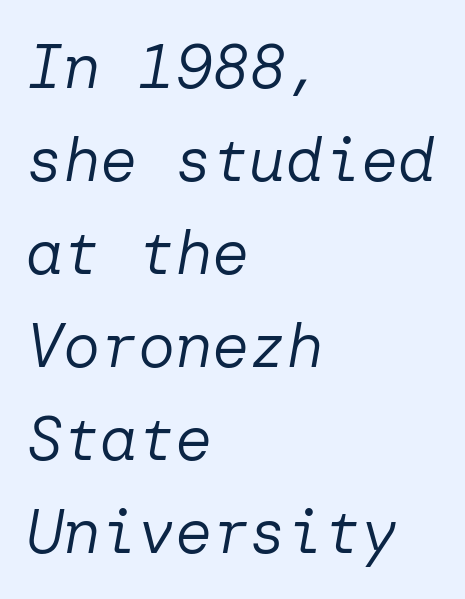
These lines are set flush left with a ragged right edge. Honestly, there is no underline to notice here at all. What's the leading like? Ordinary, nothing unusual. Tracking here is standard; glyphs follow each other at the usual distance. The face used here has a pronounced slope to its letters.
